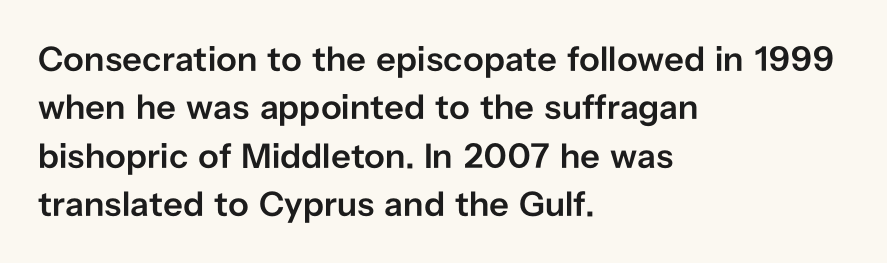
{"serif": "no", "italic": "no", "bold": "semi", "weight": "semibold", "width": "normal", "stroke_contrast": "low", "x_height": "medium", "monospaced": "no", "underline": "no", "align": "left", "line_spacing": "normal", "line_spacing_ratio": 1.38, "letter_spacing": "normal", "letter_spacing_em": 0.0, "glyph_px": 35}
